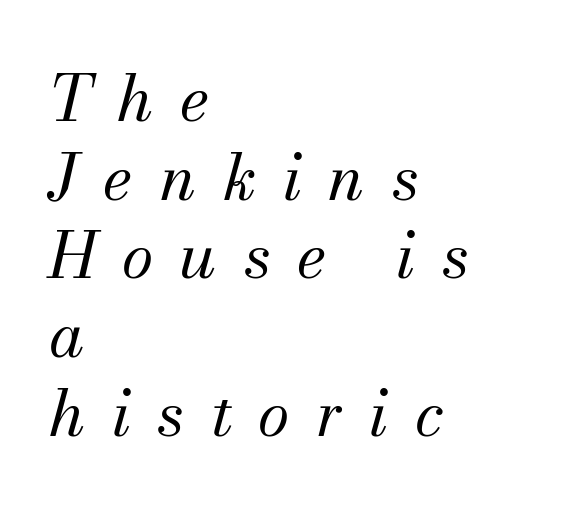
{"serif": "yes", "italic": "yes", "lean": "right", "slant_degrees": 13, "bold": "no", "weight": "regular", "width": "normal", "stroke_contrast": "medium", "x_height": "small", "monospaced": "no", "underline": "no", "align": "left", "line_spacing_ratio": 1.23, "letter_spacing": "wide", "letter_spacing_em": 0.42, "glyph_px": 64}
